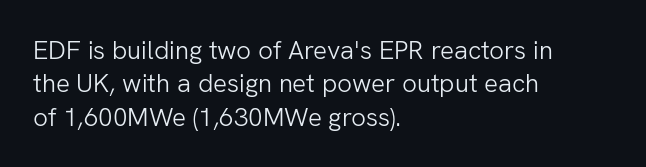
Q: Is the text bold? A: No.
Q: Is the text italic (slanted)? A: No, it is upright.
Q: Is the text underlined? A: No.
Q: How is the paragraph aligned? A: Left-aligned.
Q: Is the spacing between letters normal or unusually wide? A: Normal.
Q: Is the spacing between lines tight, normal or loose? A: Normal.
